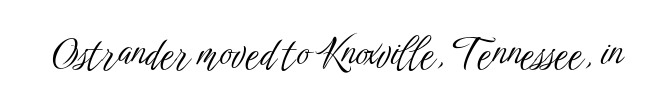
Q: Is the text bold? A: No.
Q: Is the text italic (slanted)? A: Yes.
Q: Is the typeface a serif or a sans-serif typeface? A: Sans-serif.
Q: Is the text underlined? A: No.
Q: Is the spacing between letters normal or unusually wide? A: Normal.
Q: Width (condensed, normal, or wide)? A: Condensed.
Q: Stroke contrast? A: Low.
Q: x-height? A: Medium.
Q: Monospaced? A: No.
